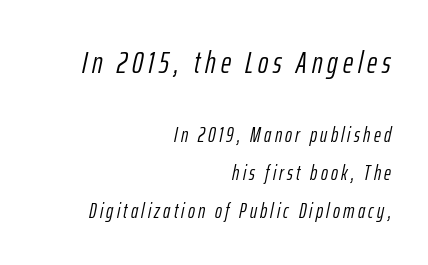
The image shows 31 px light, condensed type, italic (leaning right); set right-aligned, line spacing 1.81x, not underlined; the first (top) block is 1.48x larger; low stroke contrast and a medium x-height.
